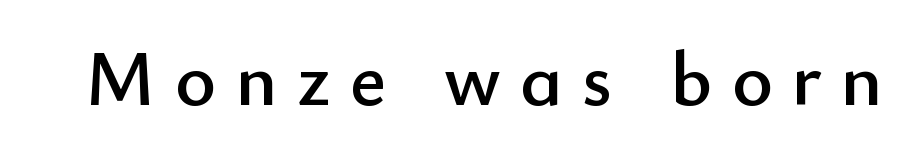
The image shows 78 px sans-serif type, upright; set unusually wide letter spacing (+0.25 em), not underlined; low stroke contrast and a small x-height.
